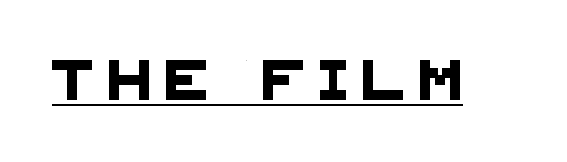
Q: Is the typeface a serif or a sans-serif typeface? A: Sans-serif.
Q: Is the text underlined? A: Yes.
Q: Is the spacing between letters normal or unusually wide? A: Unusually wide.
Q: Width (condensed, normal, or wide)? A: Normal.
Q: Stroke contrast? A: Medium.
Q: x-height? A: Large.
Q: Monospaced? A: No.
